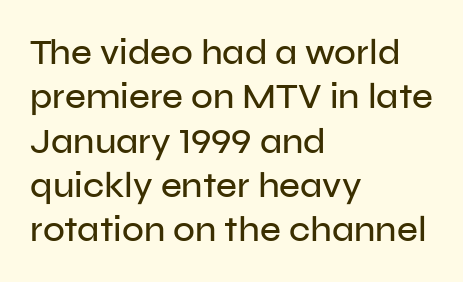
Q: Is the text italic (slanted)? A: No, it is upright.
Q: Is the typeface a serif or a sans-serif typeface? A: Sans-serif.
Q: Is the text underlined? A: No.
Q: How is the paragraph aligned? A: Left-aligned.
Q: Is the spacing between letters normal or unusually wide? A: Normal.
Q: Width (condensed, normal, or wide)? A: Normal.
Q: Stroke contrast? A: Low.
Q: x-height? A: Medium.
Q: Monospaced? A: No.
